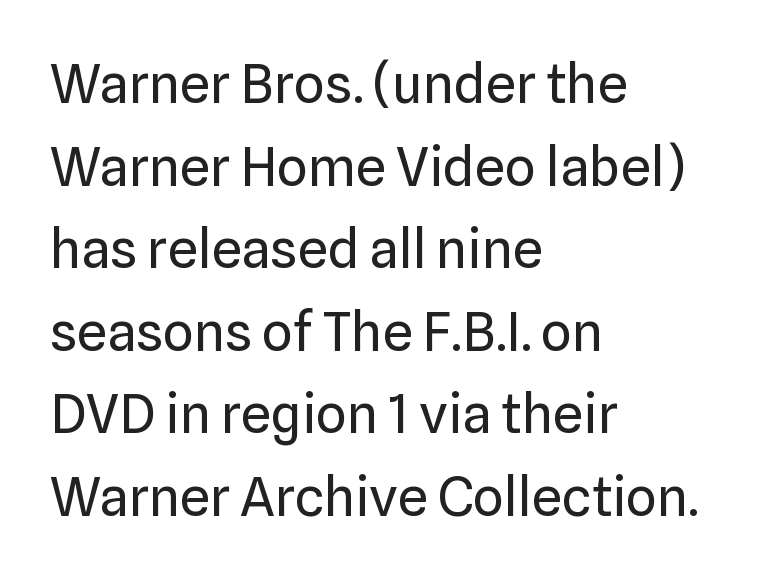
Looks like regular typesetting: each glyph gets only the width it needs. The rendering anchors every line to the left-hand side. Each word holds together tightly as a unit, with standard inter-letter gaps. Serifs: no, the terminals of the letterforms are clean.
